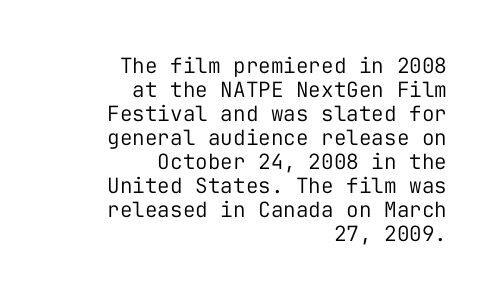
Stems here are at most as thick as an everyday book face. Compared with a flush-left layout, this one pins lines to the opposite, right side. The lettering holds an erect, upright posture throughout. Only glyphs here, with clear space below each row. You could barely slide anything between these rows.
